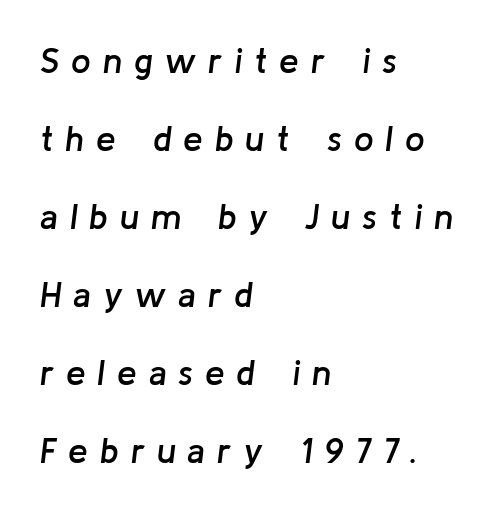
The setting favours the left margin, as ordinary paragraphs usually do. Note the varied advance widths — an 'i' is clearly narrower than an 'm'. A clean baseline with only descenders dipping below it. Tracking here is generous; glyphs stand well apart from one another. The glyphs look as if they've been sheared to an angle. Widely set lines give the paragraph a tall, airy silhouette.
